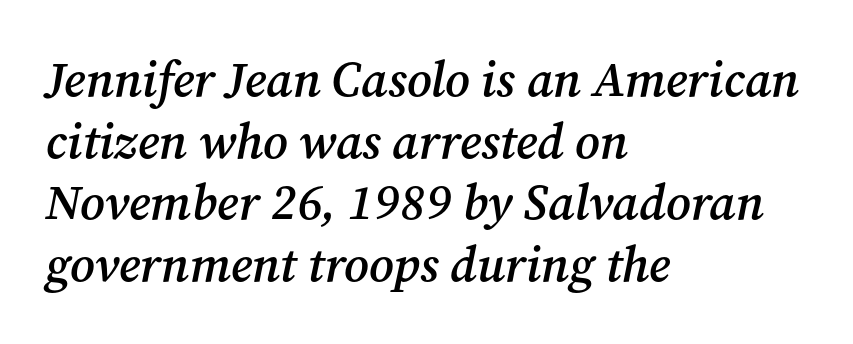
The image shows 49 px semibold serif type, italic (leaning right); set left-aligned, normal line spacing (1.26x), normal letter spacing, not underlined; medium stroke contrast and a medium x-height.
